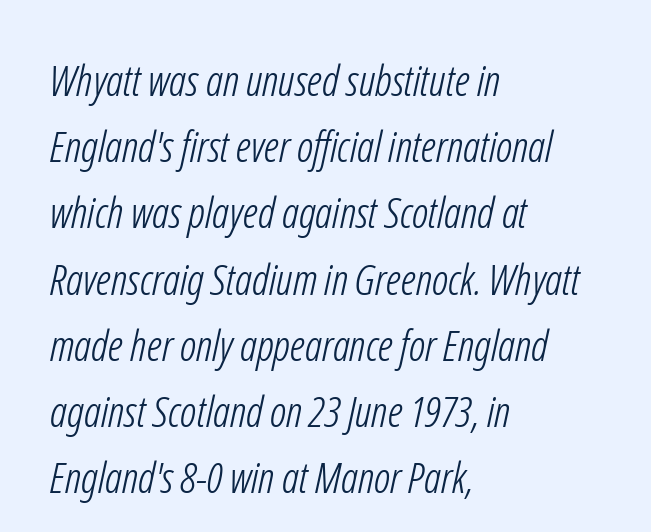
The image shows 43 px light, condensed sans-serif type; set left-aligned, normal line spacing (1.54x), normal letter spacing, not underlined; low stroke contrast and a medium x-height.
